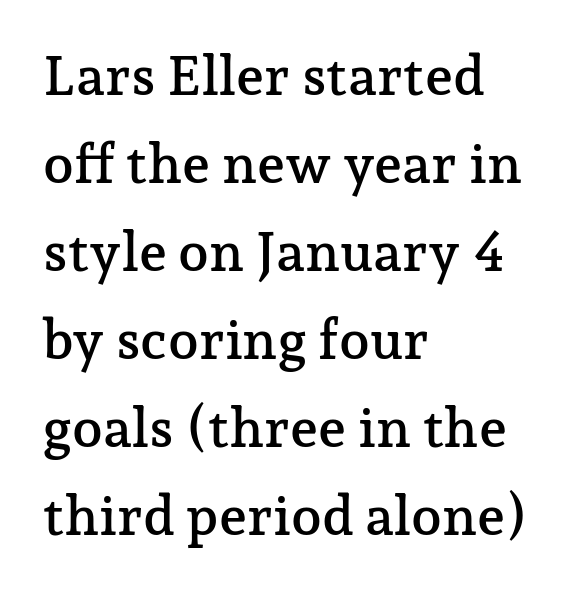
{"serif": "yes", "italic": "no", "width": "normal", "stroke_contrast": "low", "x_height": "medium", "monospaced": "no", "underline": "no", "align": "left", "line_spacing": "normal", "line_spacing_ratio": 1.6, "letter_spacing": "normal", "letter_spacing_em": 0.0, "glyph_px": 55}
